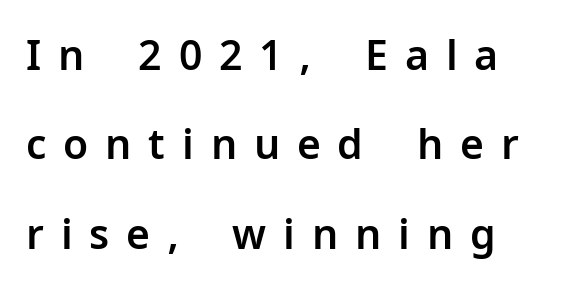
{"serif": "no", "italic": "no", "width": "normal", "stroke_contrast": "low", "x_height": "medium", "monospaced": "no", "underline": "no", "line_spacing": "loose", "line_spacing_ratio": 2.18, "letter_spacing": "wide", "letter_spacing_em": 0.41, "glyph_px": 41}
